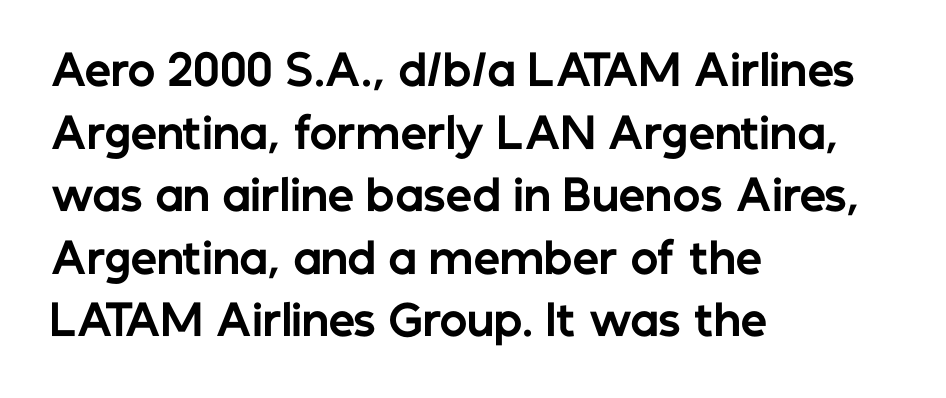
The lines in this sample share a left origin and differ only in where they stop. Check the space under the baseline: it is left empty. Is the letter spacing exaggerated? No — it looks like the ordinary default. The characters display no serif detailing; their extremities are plain. The block of text has a typical density, with ordinary space between rows.
